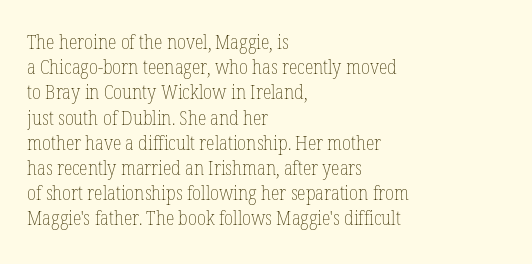
The image shows 20 px text type, upright; set left-aligned, normal line spacing (1.26x), normal letter spacing, not underlined.
